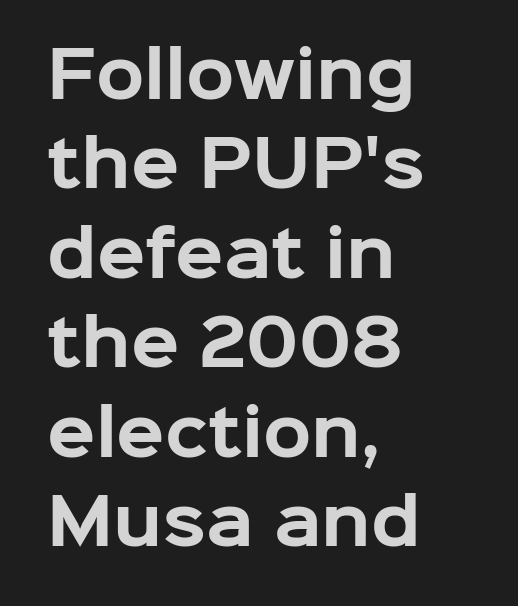
Teacher's note: observe the even left margin — that is flush-left alignment. Is there much room between lines? A standard amount, neither cramped nor airy. This sample has the flowing, uneven cadence of proportional lettering. Only glyphs here, with clear space below each row. You could call the tracking neutral — neither tight nor loose.
